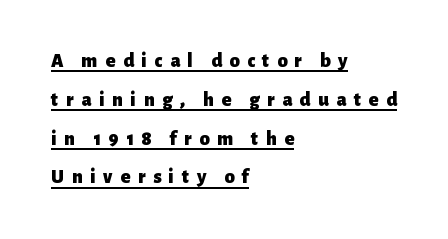
The image shows 20 px bold type, upright; set left-aligned, loose line spacing (1.94x), unusually wide letter spacing (+0.38 em), underlined.
